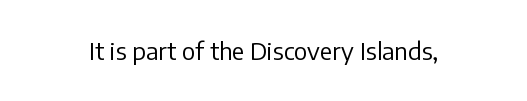
Q: Is the text bold? A: No.
Q: Is the text italic (slanted)? A: No, it is upright.
Q: Is the text underlined? A: No.
Q: Is the spacing between letters normal or unusually wide? A: Normal.
